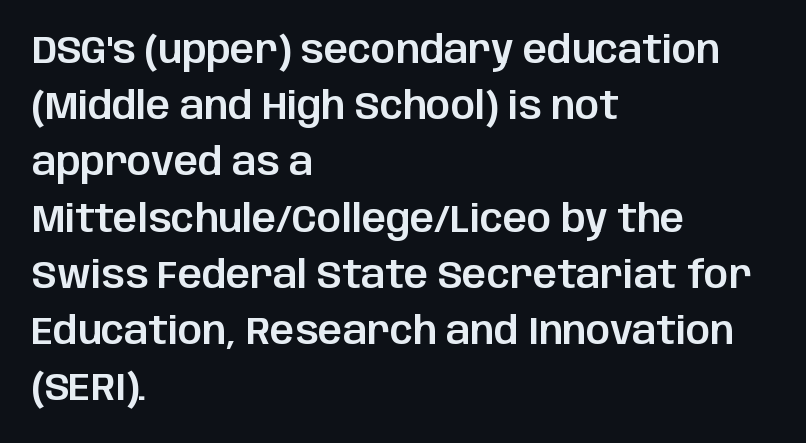
Q: Is the text italic (slanted)? A: No, it is upright.
Q: Is the typeface a serif or a sans-serif typeface? A: Sans-serif.
Q: Is the text underlined? A: No.
Q: How is the paragraph aligned? A: Left-aligned.
Q: Is the spacing between letters normal or unusually wide? A: Normal.
Q: Is the spacing between lines tight, normal or loose? A: Normal.
Q: Width (condensed, normal, or wide)? A: Normal.
Q: Stroke contrast? A: Low.
Q: x-height? A: Large.
Q: Monospaced? A: No.
